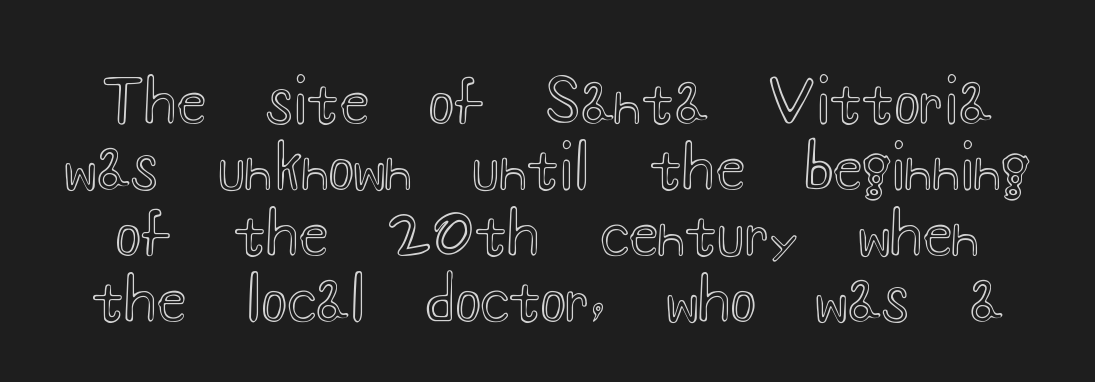
Tightly led — the rows are bunched. Each letter keeps its own natural width here, so spacing adapts to shape. There is no visible air inserted between adjacent glyphs. Italic? Not at all — the glyphs are vertical. Quick note: underline off.
